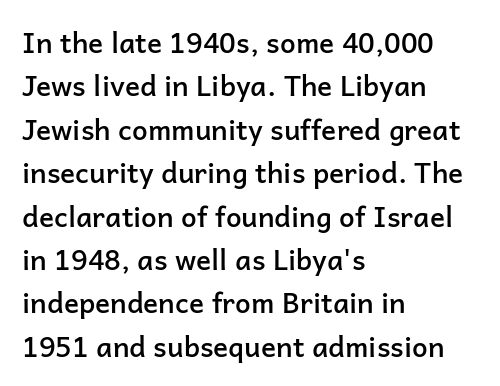
Q: Is the text bold? A: Semi-bold.
Q: Is the text italic (slanted)? A: No, it is upright.
Q: Is the typeface a serif or a sans-serif typeface? A: Sans-serif.
Q: Is the text underlined? A: No.
Q: How is the paragraph aligned? A: Left-aligned.
Q: Is the spacing between letters normal or unusually wide? A: Normal.
Q: Is the spacing between lines tight, normal or loose? A: Normal.
Q: Width (condensed, normal, or wide)? A: Normal.
Q: Stroke contrast? A: Low.
Q: x-height? A: Medium.
Q: Monospaced? A: No.
